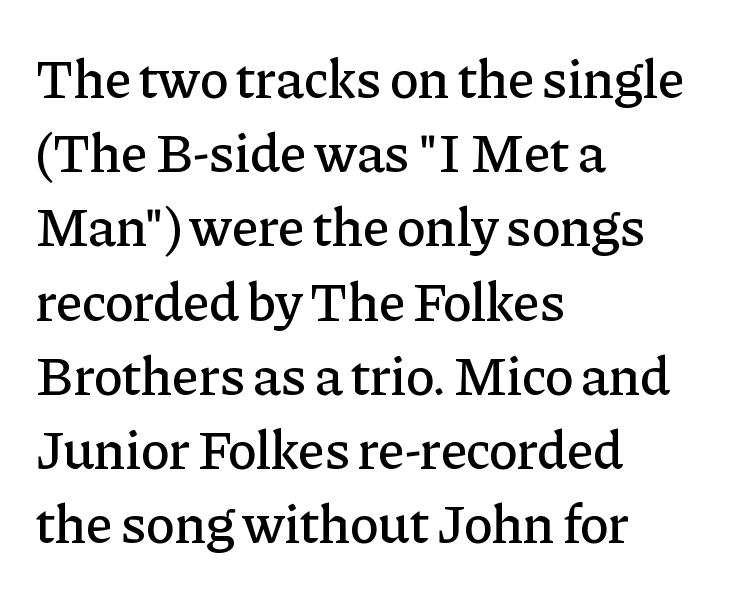
The image shows 55 px serif type, upright; set left-aligned, normal line spacing (1.35x), normal letter spacing, not underlined; low stroke contrast and a medium x-height.
